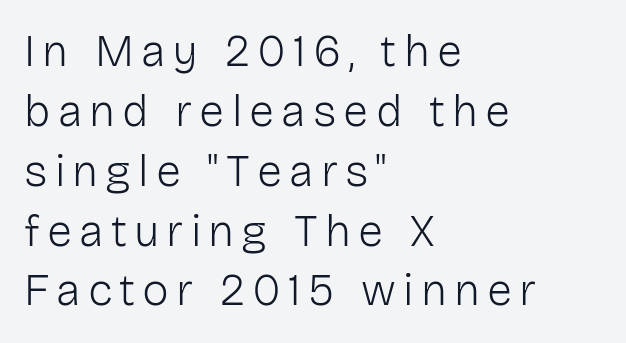
{"serif": "no", "italic": "no", "bold": "no", "weight": "light", "width": "normal", "stroke_contrast": "low", "x_height": "medium", "monospaced": "no", "underline": "no", "align": "left", "line_spacing": "normal", "line_spacing_ratio": 1.33, "glyph_px": 45}
